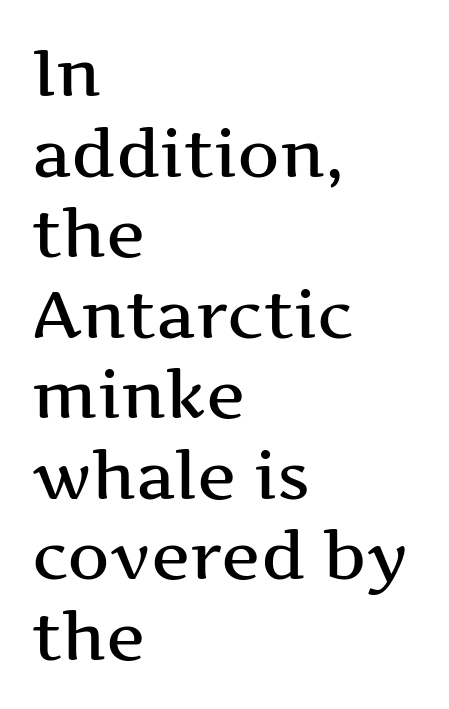
Think of a printed novel: that variable character pitch is what you see here. A serif font was chosen for this passage. Decoration check: the copy has no underline. The text block is weighted toward the left margin, trailing off unevenly rightward. The face used here is rendered with its standard letterfit. Quick note: not italic, upright.
